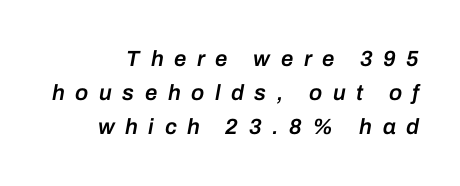
Q: Is the text bold? A: Semi-bold.
Q: Is the text italic (slanted)? A: Yes, it leans right by about 10 degrees.
Q: Is the text underlined? A: No.
Q: How is the paragraph aligned? A: Right-aligned.
Q: Is the spacing between letters normal or unusually wide? A: Unusually wide.
Q: Is the spacing between lines tight, normal or loose? A: Normal.
